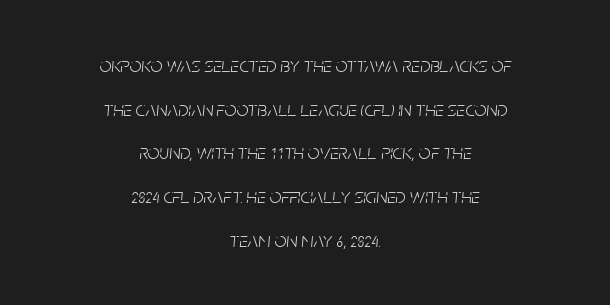
{"italic": "yes", "lean": "right", "slant_degrees": 5, "bold": "no", "underline": "no", "align": "center", "line_spacing": "loose", "line_spacing_ratio": 2.08, "letter_spacing": "normal", "letter_spacing_em": 0.0, "glyph_px": 21}
